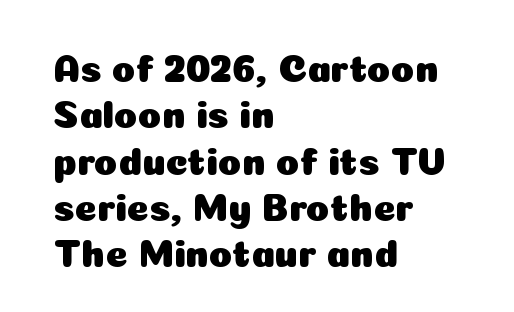
The specimen omits any rule beneath the text block's lines. Reading down the block, your eye returns to a fixed left position each line. The letters advance in unequal steps, a hallmark of proportional type. Observe the ordinary spacing: letters are neighbours, not strangers. Nope, not italic — everything's standing straight. This rendering employs a face without finishing strokes, i.e., a sans-serif.
